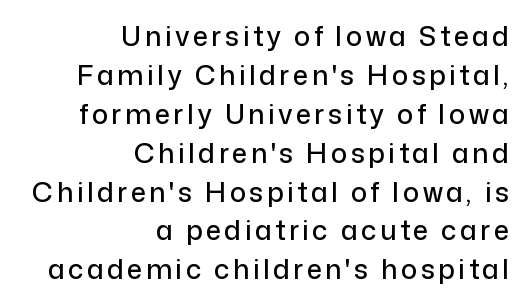
Q: Is the text italic (slanted)? A: No, it is upright.
Q: Is the text underlined? A: No.
Q: How is the paragraph aligned? A: Right-aligned.
Q: Is the spacing between lines tight, normal or loose? A: Normal.
